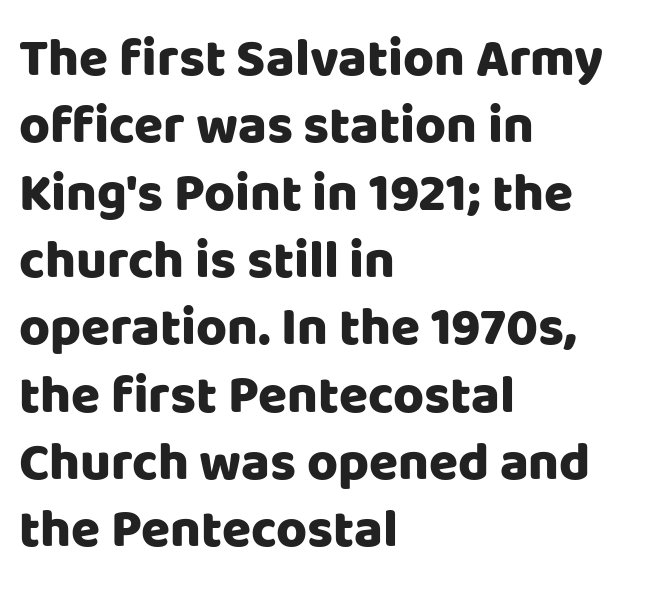
The image shows 53 px heavy sans-serif type, upright; set left-aligned, normal line spacing (1.27x), normal letter spacing, not underlined; low stroke contrast and a large x-height.
